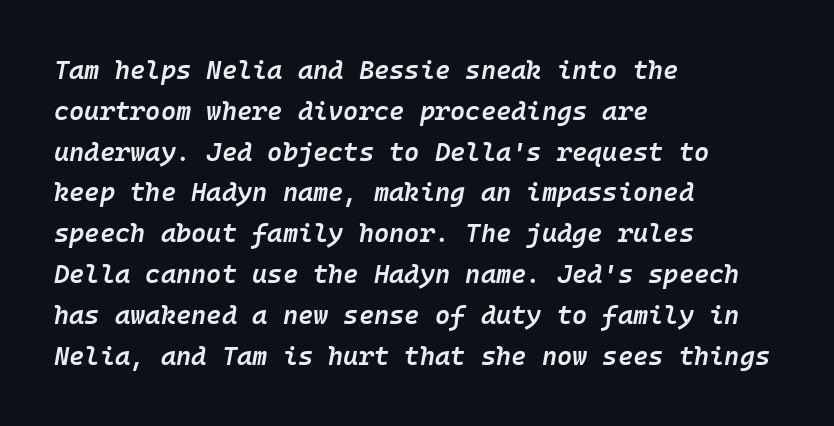
The image shows 26 px text type, italic (leaning right); set left-aligned, normal line spacing (1.57x), normal letter spacing, not underlined.
